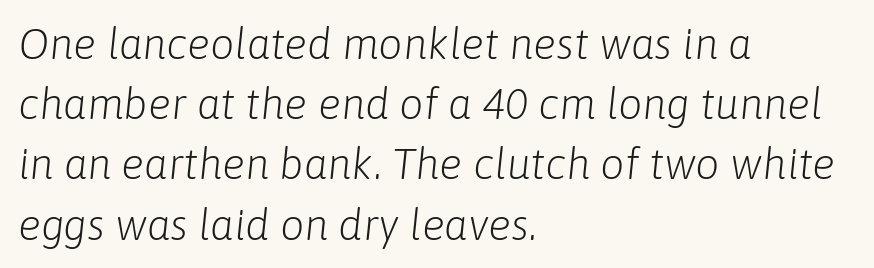
The image shows 43 px light type, italic (leaning right); set left-aligned, normal line spacing (1.4x), normal letter spacing, not underlined; low stroke contrast and a medium x-height.
